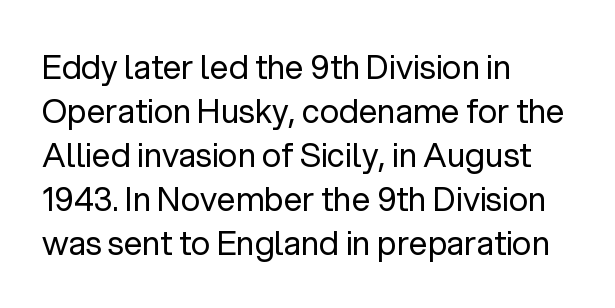
{"serif": "no", "italic": "no", "bold": "no", "weight": "regular", "width": "normal", "stroke_contrast": "low", "x_height": "medium", "monospaced": "no", "underline": "no", "align": "left", "line_spacing": "normal", "line_spacing_ratio": 1.33, "letter_spacing": "normal", "letter_spacing_em": 0.0, "glyph_px": 33}
